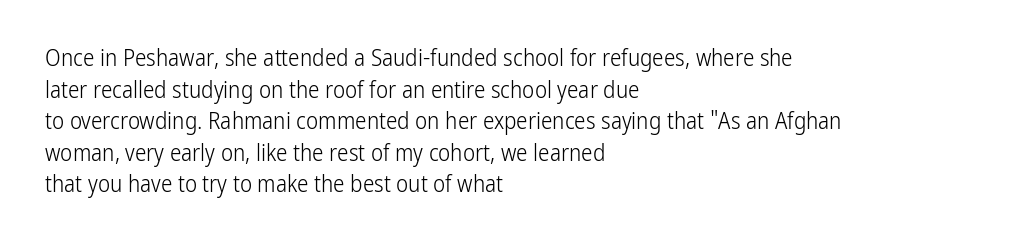
{"italic": "no", "bold": "no", "underline": "no", "align": "left", "line_spacing": "normal", "line_spacing_ratio": 1.37, "letter_spacing": "normal", "letter_spacing_em": 0.0, "glyph_px": 23}
